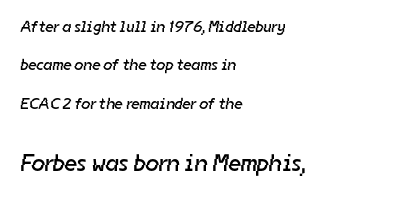
The image shows 24 px text type; set left-aligned, loose line spacing (2.4x), normal letter spacing, not underlined; the second (bottom) block is 1.5x larger.
